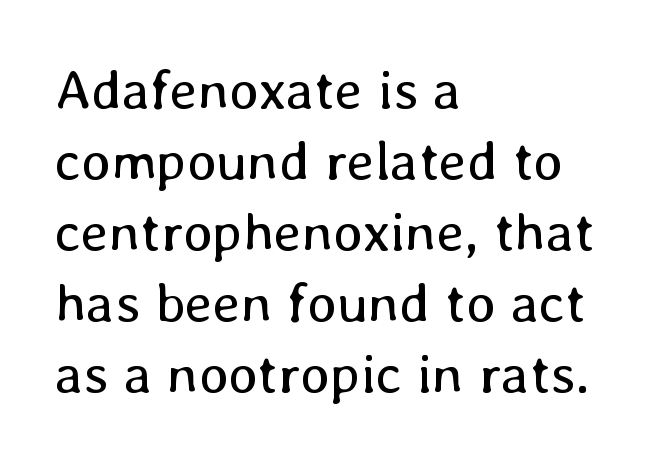
Q: Is the text bold? A: No.
Q: Is the text italic (slanted)? A: No, it is upright.
Q: Is the text underlined? A: No.
Q: How is the paragraph aligned? A: Left-aligned.
Q: Is the spacing between letters normal or unusually wide? A: Normal.
Q: Is the spacing between lines tight, normal or loose? A: Normal.
Q: Width (condensed, normal, or wide)? A: Normal.
Q: Stroke contrast? A: Low.
Q: x-height? A: Medium.
Q: Monospaced? A: No.
